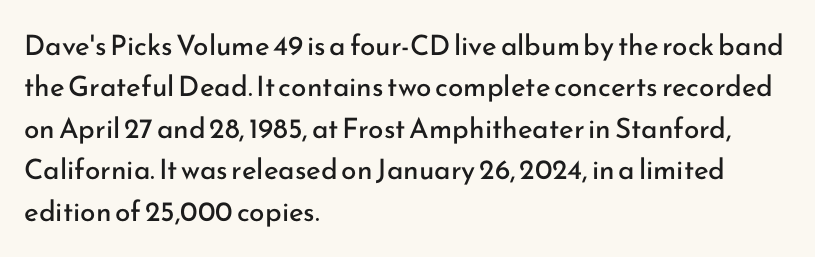
If you measured baseline to baseline, you'd find a middling distance. Decoration check: the copy has no underline. Ink coverage per letter is moderate at most. This sample uses plain, unmodified letter spacing. Every row of glyphs begins at an identical x-position on the left. Tall strokes in this sample are plumb rather than angled.
